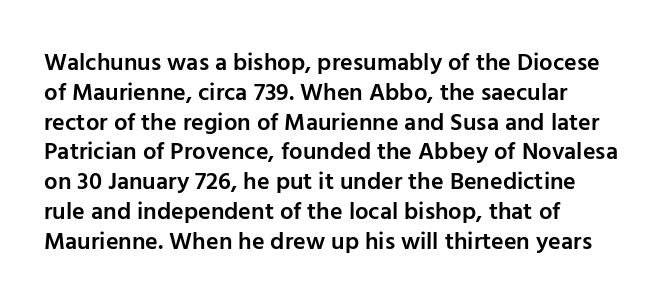
Q: Is the text bold? A: Semi-bold.
Q: Is the text italic (slanted)? A: No, it is upright.
Q: Is the text underlined? A: No.
Q: How is the paragraph aligned? A: Left-aligned.
Q: Is the spacing between letters normal or unusually wide? A: Normal.
